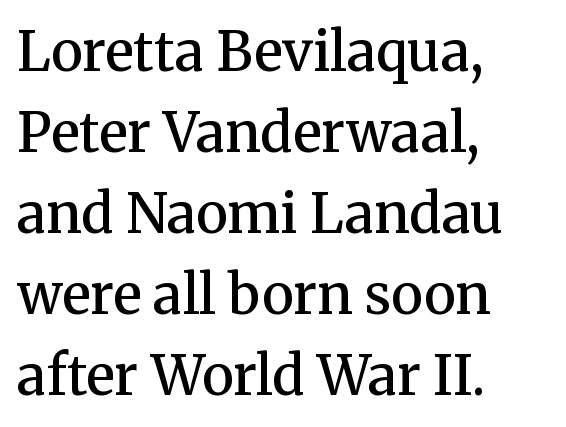
Q: Is the text bold? A: Semi-bold.
Q: Is the text italic (slanted)? A: No, it is upright.
Q: Is the typeface a serif or a sans-serif typeface? A: Serif.
Q: Is the text underlined? A: No.
Q: How is the paragraph aligned? A: Left-aligned.
Q: Is the spacing between letters normal or unusually wide? A: Normal.
Q: Is the spacing between lines tight, normal or loose? A: Normal.
Q: Width (condensed, normal, or wide)? A: Normal.
Q: Stroke contrast? A: Medium.
Q: x-height? A: Medium.
Q: Monospaced? A: No.
